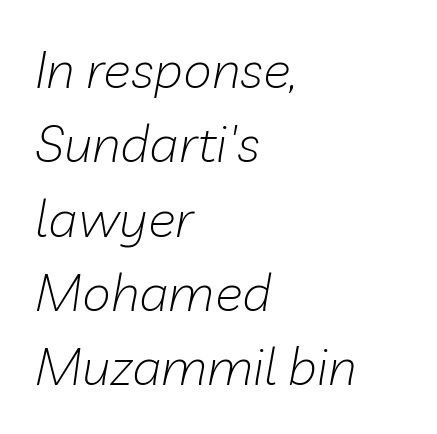
Q: Is the text bold? A: No.
Q: Is the text italic (slanted)? A: Yes, it leans right by about 10 degrees.
Q: Is the text underlined? A: No.
Q: How is the paragraph aligned? A: Left-aligned.
Q: Is the spacing between letters normal or unusually wide? A: Normal.
Q: Is the spacing between lines tight, normal or loose? A: Normal.
Q: Width (condensed, normal, or wide)? A: Normal.
Q: Stroke contrast? A: Low.
Q: x-height? A: Medium.
Q: Monospaced? A: No.
